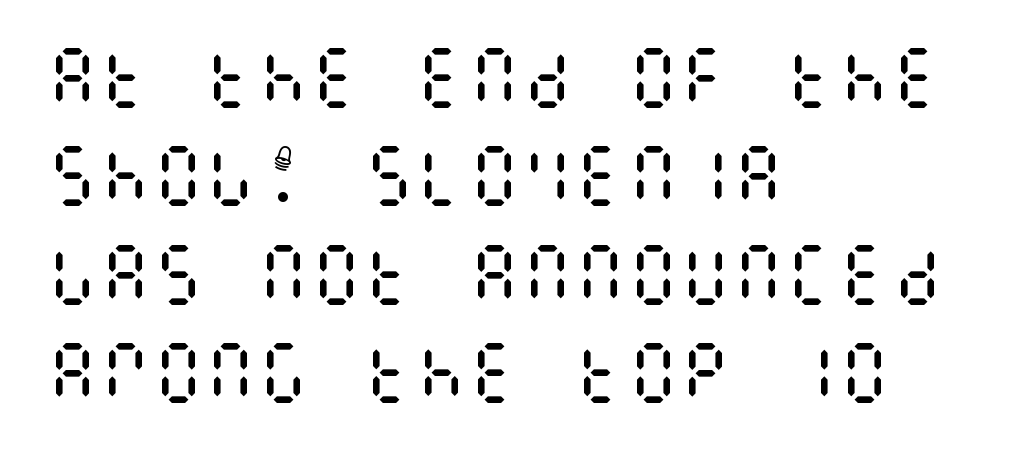
Q: Is the text bold? A: No.
Q: Is the text italic (slanted)? A: No, it is upright.
Q: Is the text underlined? A: No.
Q: How is the paragraph aligned? A: Left-aligned.
Q: Is the spacing between letters normal or unusually wide? A: Normal.
Q: Is the spacing between lines tight, normal or loose? A: Normal.
Q: Width (condensed, normal, or wide)? A: Condensed.
Q: Stroke contrast? A: Medium.
Q: x-height? A: Large.
